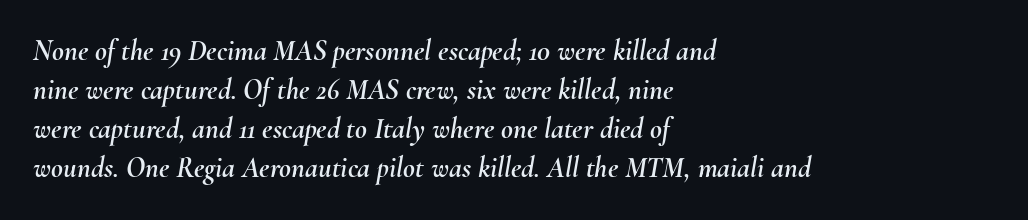
{"italic": "yes", "lean": "right", "slant_degrees": 10, "width": "normal", "stroke_contrast": "medium", "x_height": "small", "monospaced": "no", "underline": "no", "align": "left", "line_spacing": "normal", "line_spacing_ratio": 1.35, "letter_spacing": "normal", "letter_spacing_em": 0.0, "glyph_px": 29}
